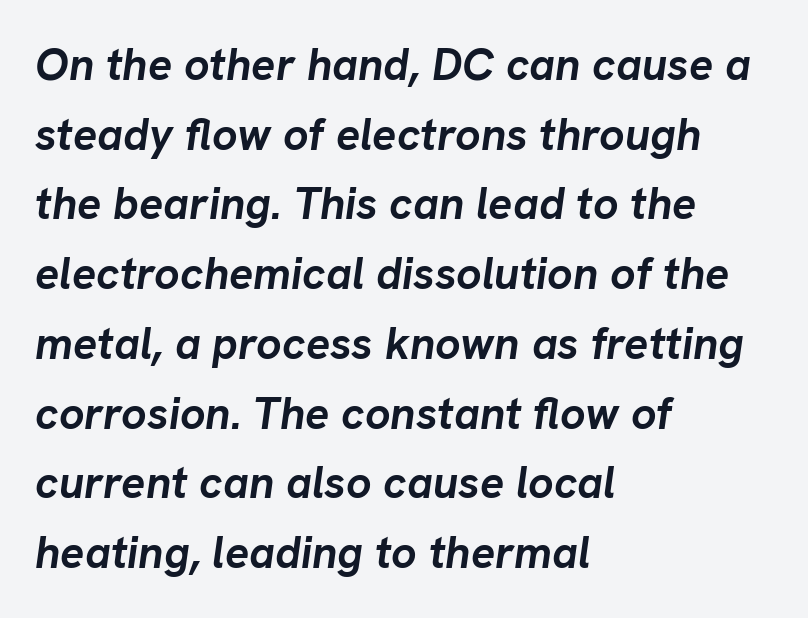
A typesetter would call this zero additional tracking. Do the characters align in a grid? No, the font is proportional. Baseline-to-baseline distance is the conventional proportion of letter height. Descenders are the only things crossing below the line.
